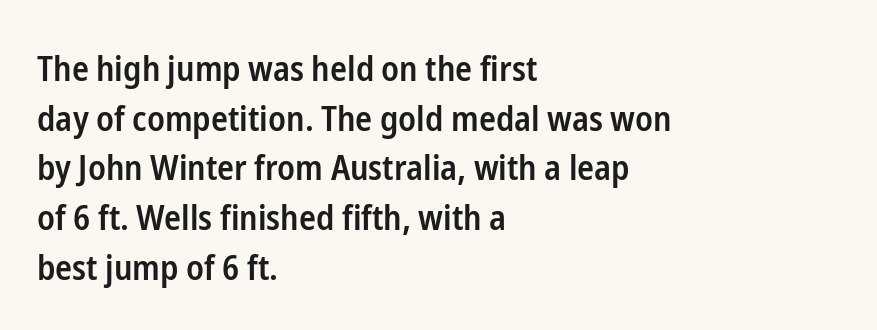
The image shows 35 px semibold, condensed sans-serif type, upright; set left-aligned, normal line spacing (1.42x), normal letter spacing, not underlined; low stroke contrast and a medium x-height.
